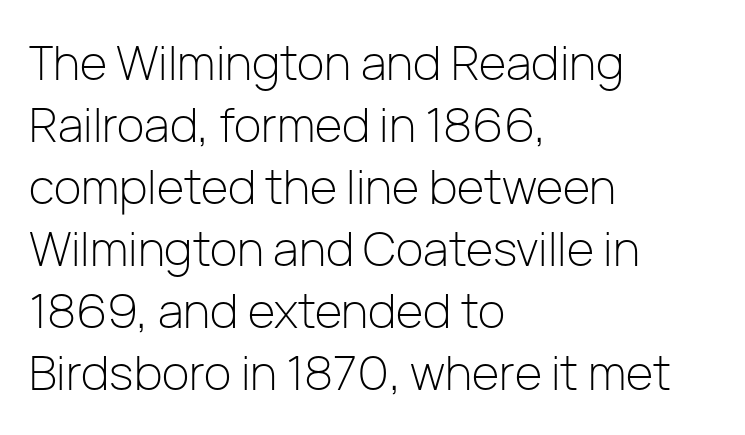
The rag falls on the right side of this text block. What stands out about the letter spacing? Nothing — it is the standard amount. This rendering features lettering with no underline. Does the lettering tilt? It doesn't — this is upright. One glance says typical: line gaps are just what's usual. Examine the stroke ends and you'll find no serifs.
